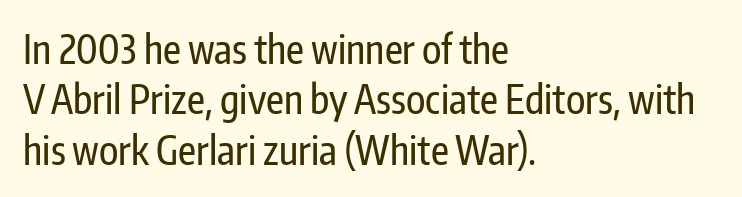
Q: Is the text italic (slanted)? A: No, it is upright.
Q: Is the typeface a serif or a sans-serif typeface? A: Sans-serif.
Q: Is the text underlined? A: No.
Q: How is the paragraph aligned? A: Left-aligned.
Q: Is the spacing between letters normal or unusually wide? A: Normal.
Q: Is the spacing between lines tight, normal or loose? A: Normal.
Q: Width (condensed, normal, or wide)? A: Condensed.
Q: Stroke contrast? A: Low.
Q: x-height? A: Medium.
Q: Monospaced? A: No.
